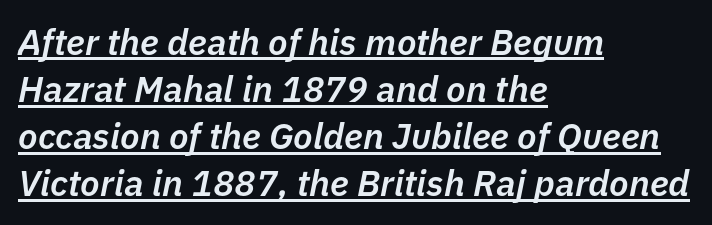
The image shows 36 px semibold type, italic (leaning right); set left-aligned, normal line spacing (1.31x), normal letter spacing, underlined; low stroke contrast and a medium x-height.
